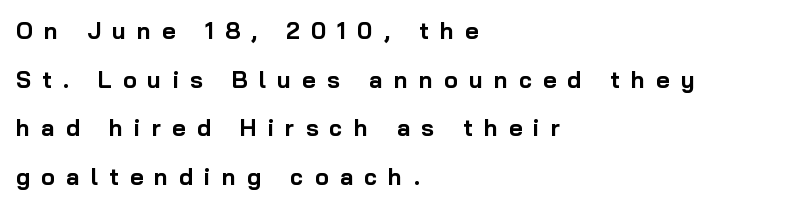
Q: Is the text bold? A: Yes.
Q: Is the text italic (slanted)? A: No, it is upright.
Q: Is the text underlined? A: No.
Q: How is the paragraph aligned? A: Left-aligned.
Q: Is the spacing between letters normal or unusually wide? A: Unusually wide.
Q: Is the spacing between lines tight, normal or loose? A: Loose.
